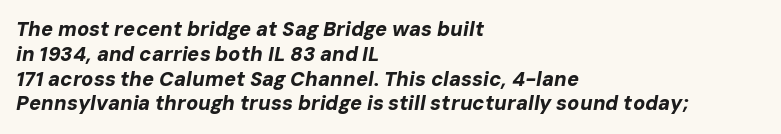
Inter-character spacing is left at the font's built-in metrics. The typesetting leans heavy: a genuine bold. The whole block is typeset with a tilt. Unmarked baselines from the first word to the last.
